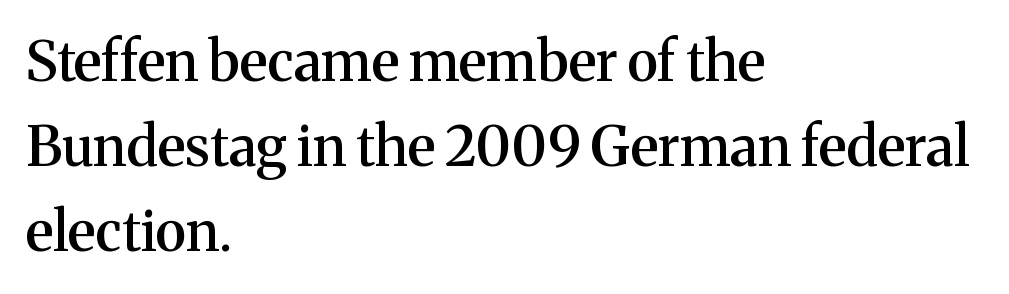
{"serif": "yes", "italic": "no", "bold": "semi", "weight": "semibold", "width": "normal", "stroke_contrast": "medium", "x_height": "medium", "monospaced": "no", "underline": "no", "align": "left", "line_spacing": "normal", "line_spacing_ratio": 1.55, "letter_spacing": "normal", "letter_spacing_em": 0.0, "glyph_px": 55}
